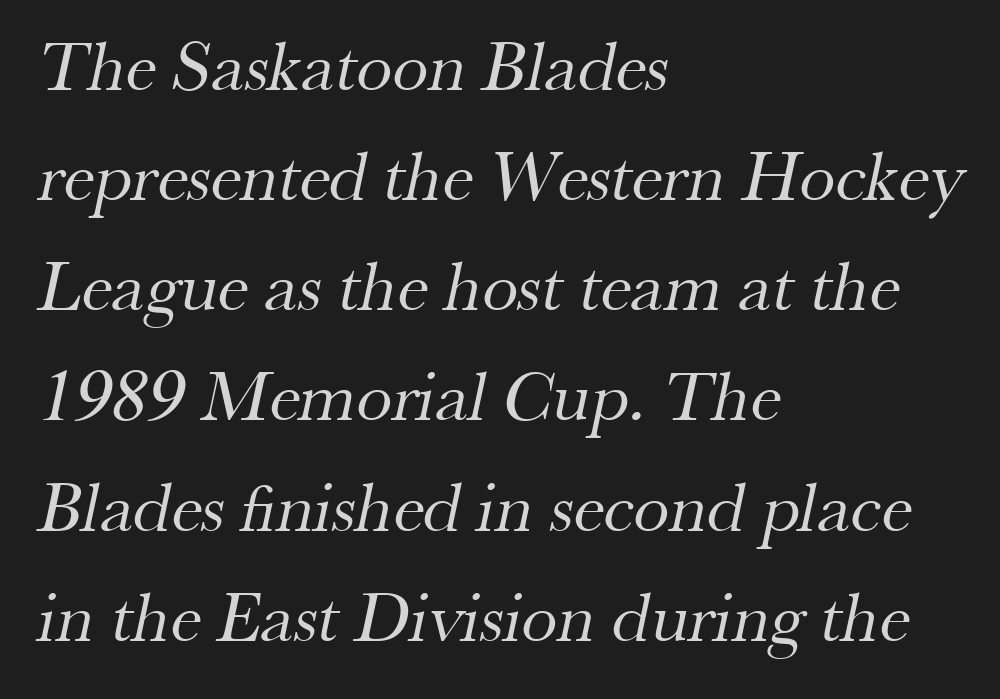
The image shows 72 px regular-weight serif type; set left-aligned, normal line spacing (1.53x), normal letter spacing, not underlined; medium stroke contrast and a small x-height.
